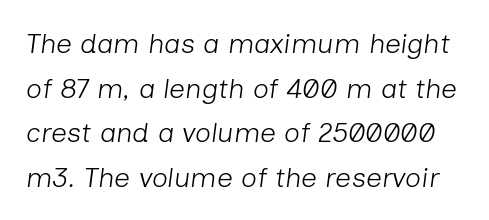
{"italic": "yes", "lean": "right", "slant_degrees": 7, "bold": "no", "weight": "light", "width": "normal", "stroke_contrast": "low", "x_height": "medium", "monospaced": "no", "underline": "no", "line_spacing": "normal", "line_spacing_ratio": 1.59, "letter_spacing": "normal", "letter_spacing_em": 0.0, "glyph_px": 28}
